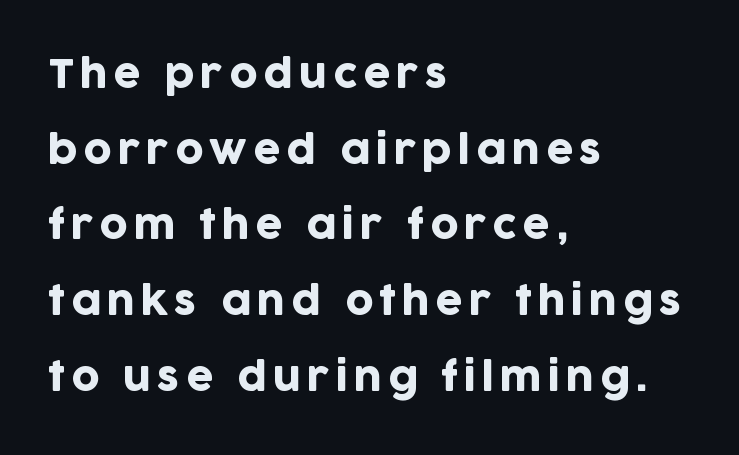
Q: Is the text italic (slanted)? A: No, it is upright.
Q: Is the typeface a serif or a sans-serif typeface? A: Sans-serif.
Q: Is the text underlined? A: No.
Q: How is the paragraph aligned? A: Left-aligned.
Q: Is the spacing between lines tight, normal or loose? A: Loose.
Q: Width (condensed, normal, or wide)? A: Normal.
Q: Stroke contrast? A: Low.
Q: x-height? A: Large.
Q: Monospaced? A: No.
